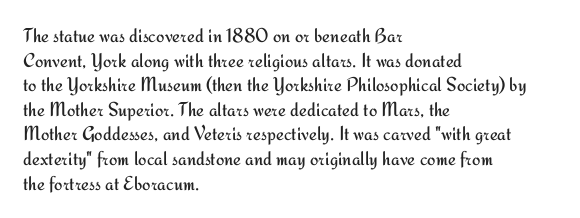
The image shows 20 px text type, upright; set left-aligned, line spacing 1.23x, normal letter spacing, not underlined.
